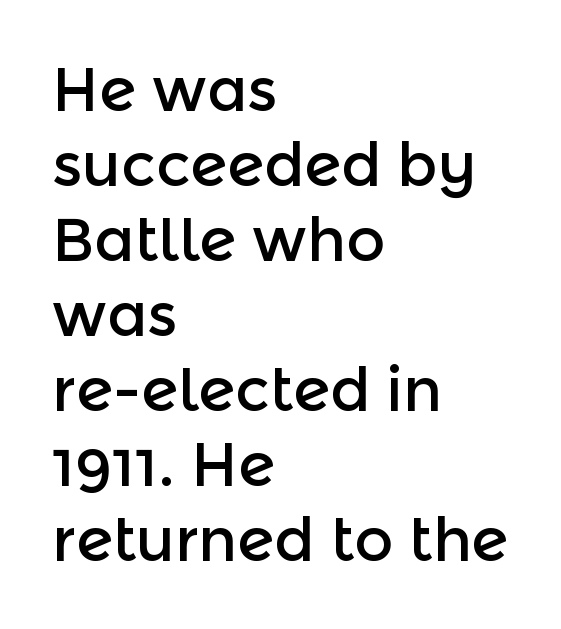
Q: Is the text italic (slanted)? A: No, it is upright.
Q: Is the typeface a serif or a sans-serif typeface? A: Sans-serif.
Q: Is the text underlined? A: No.
Q: How is the paragraph aligned? A: Left-aligned.
Q: Is the spacing between letters normal or unusually wide? A: Normal.
Q: Is the spacing between lines tight, normal or loose? A: Normal.
Q: Width (condensed, normal, or wide)? A: Normal.
Q: x-height? A: Medium.
Q: Monospaced? A: No.
